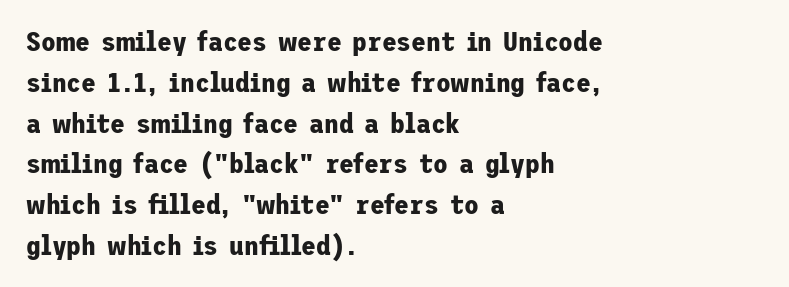
Q: Is the text bold? A: Yes.
Q: Is the text italic (slanted)? A: No, it is upright.
Q: Is the text underlined? A: No.
Q: How is the paragraph aligned? A: Left-aligned.
Q: Is the spacing between letters normal or unusually wide? A: Normal.
Q: Is the spacing between lines tight, normal or loose? A: Normal.
